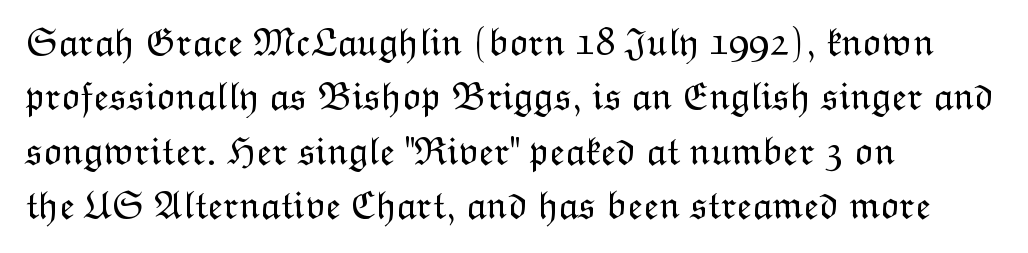
Q: Is the text bold? A: No.
Q: Is the text italic (slanted)? A: No, it is upright.
Q: Is the text underlined? A: No.
Q: How is the paragraph aligned? A: Left-aligned.
Q: Is the spacing between letters normal or unusually wide? A: Normal.
Q: Is the spacing between lines tight, normal or loose? A: Normal.
Q: Width (condensed, normal, or wide)? A: Normal.
Q: Stroke contrast? A: Low.
Q: x-height? A: Medium.
Q: Monospaced? A: No.
